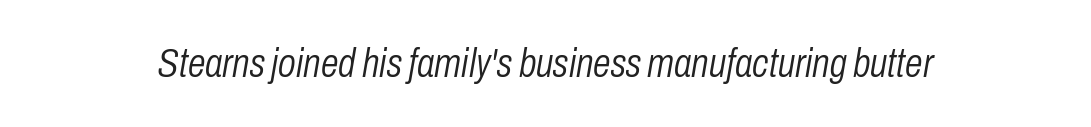
Q: Is the text bold? A: No.
Q: Is the text italic (slanted)? A: Yes, it leans right by about 10 degrees.
Q: Is the text underlined? A: No.
Q: Is the spacing between letters normal or unusually wide? A: Normal.
Q: Width (condensed, normal, or wide)? A: Condensed.
Q: Stroke contrast? A: Low.
Q: x-height? A: Medium.
Q: Monospaced? A: No.
